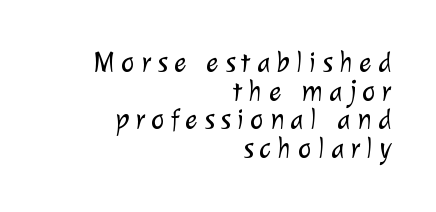
Q: Is the text bold? A: No.
Q: Is the typeface a serif or a sans-serif typeface? A: Sans-serif.
Q: Is the text underlined? A: No.
Q: How is the paragraph aligned? A: Right-aligned.
Q: Is the spacing between letters normal or unusually wide? A: Unusually wide.
Q: Is the spacing between lines tight, normal or loose? A: Tight.
Q: Width (condensed, normal, or wide)? A: Normal.
Q: Stroke contrast? A: Low.
Q: x-height? A: Medium.
Q: Monospaced? A: No.
